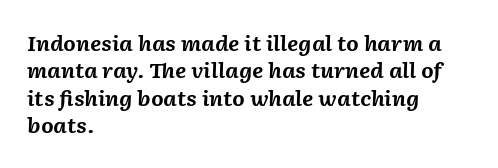
The image shows 20 px bold type, italic (leaning right); set left-aligned, normal line spacing (1.37x), normal letter spacing, not underlined.
